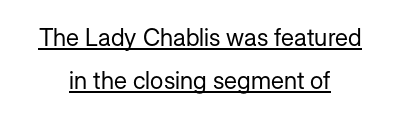
The image shows 24 px text type, upright; set centered, line spacing 1.8x, normal letter spacing, underlined.
